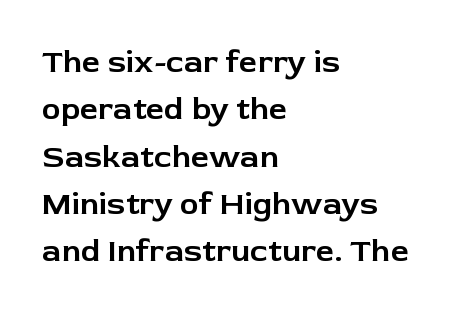
The image shows 32 px sans-serif type, upright; set left-aligned, normal line spacing (1.48x), normal letter spacing, not underlined; low stroke contrast and a medium x-height.
